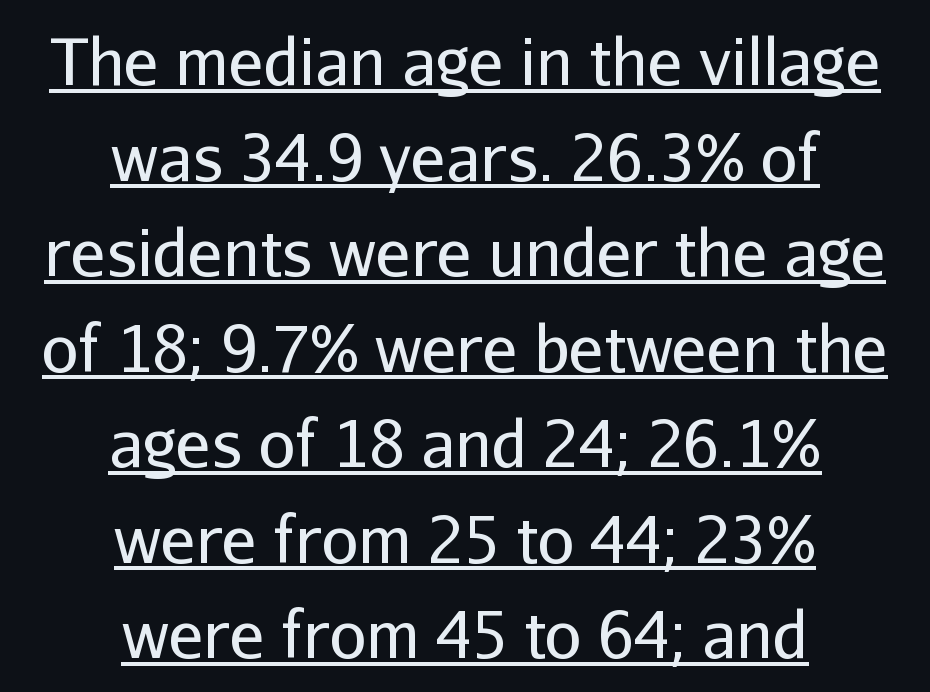
A light-to-regular cut is what we see here. The type sits square on the baseline with zero lean. Is this a fixed-width face? No — the glyphs have proportional, varying widths. The leading is moderate, giving the passage an even texture.
